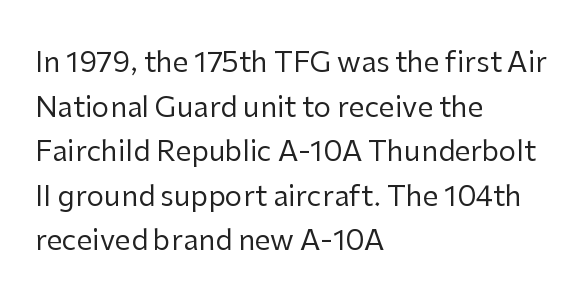
{"serif": "no", "italic": "no", "bold": "no", "weight": "regular", "width": "normal", "stroke_contrast": "low", "x_height": "medium", "monospaced": "no", "underline": "no", "align": "left", "line_spacing": "normal", "line_spacing_ratio": 1.59, "letter_spacing": "normal", "letter_spacing_em": 0.0, "glyph_px": 28}
